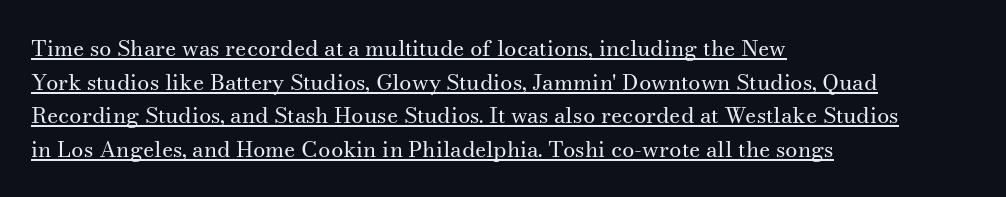
{"italic": "no", "bold": "no", "underline": "yes", "align": "left", "line_spacing": "normal", "line_spacing_ratio": 1.53, "letter_spacing": "normal", "letter_spacing_em": 0.0, "glyph_px": 22}
